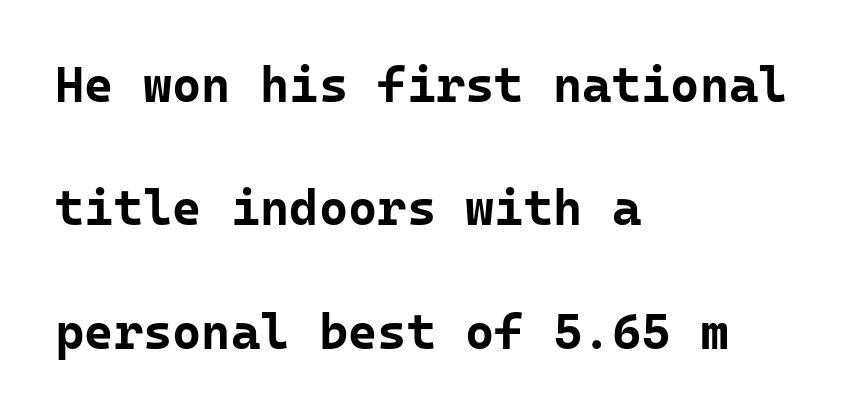
{"serif": "no", "italic": "no", "bold": "yes", "weight": "bold", "width": "normal", "stroke_contrast": "low", "x_height": "medium", "monospaced": "yes", "underline": "no", "align": "left", "line_spacing": "loose", "line_spacing_ratio": 2.47, "letter_spacing": "normal", "letter_spacing_em": 0.0, "glyph_px": 50}
